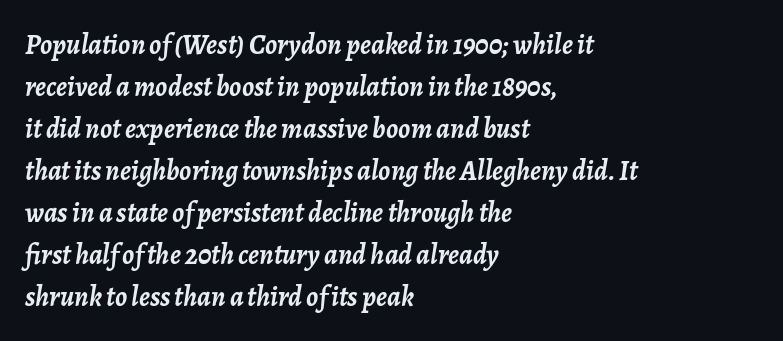
The image shows 28 px semibold type, italic (leaning right); set left-aligned, normal line spacing (1.5x), normal letter spacing, not underlined; low stroke contrast and a medium x-height.
